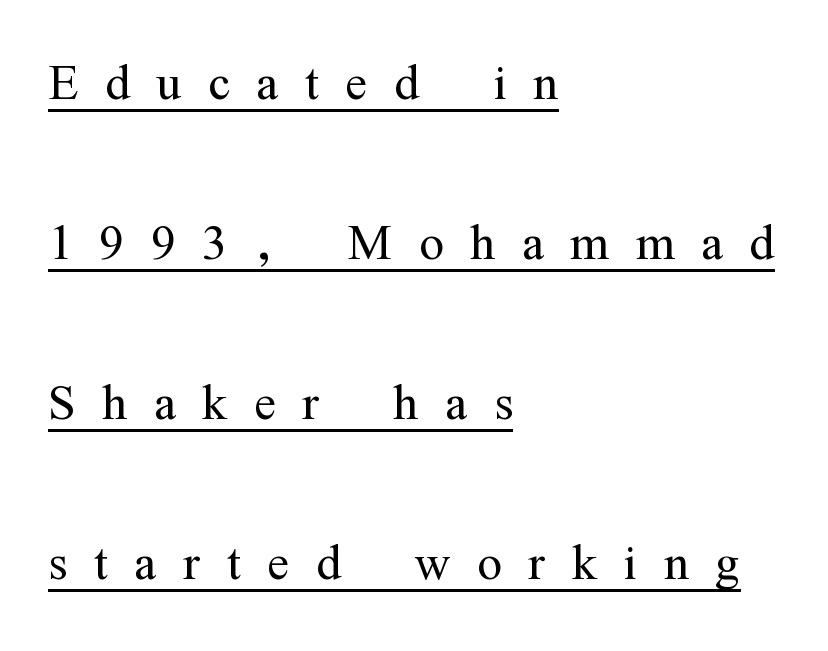
{"serif": "yes", "italic": "no", "bold": "no", "weight": "light", "width": "condensed", "stroke_contrast": "medium", "x_height": "medium", "monospaced": "no", "underline": "yes", "align": "left", "line_spacing": "loose", "line_spacing_ratio": 2.46, "letter_spacing": "wide", "letter_spacing_em": 0.41, "glyph_px": 65}
